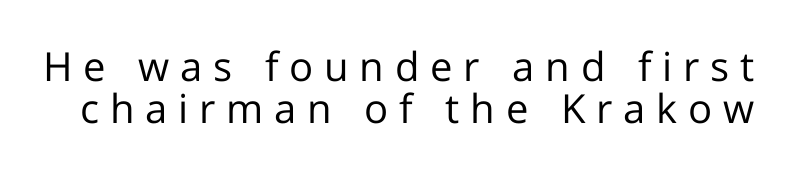
Any mark beneath the type? The region is blank. The font sits on the lighter half of the weight spectrum, regular included. The type is letterspaced generously, with wide tracking. The face used here is proportionally spaced, like ordinary book or web type. This is the regular roman posture of the typeface. This rendering employs a face without finishing strokes, i.e., a sans-serif.
